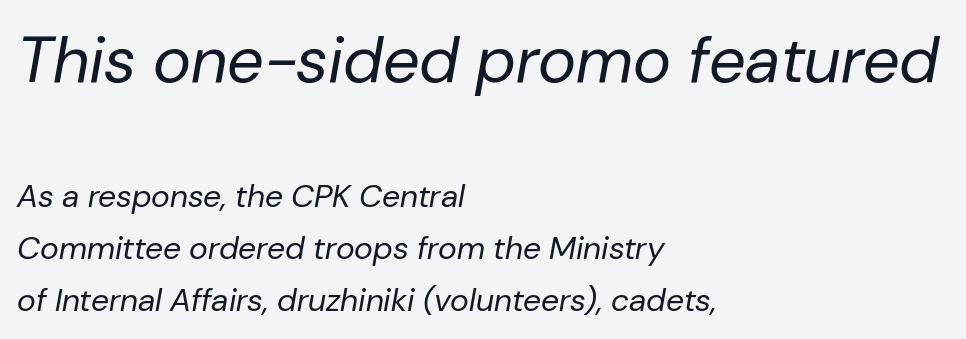
Q: Is the text bold? A: No.
Q: Is the text italic (slanted)? A: Yes, it leans right by about 10 degrees.
Q: Is the text underlined? A: No.
Q: How is the paragraph aligned? A: Left-aligned.
Q: Is the spacing between letters normal or unusually wide? A: Normal.
Q: Is the spacing between lines tight, normal or loose? A: Normal.
Q: Which block of text is set in a larger size, the first (top) or the second (bottom)? A: The first (top) one.
Q: Width (condensed, normal, or wide)? A: Normal.
Q: Stroke contrast? A: Low.
Q: x-height? A: Medium.
Q: Monospaced? A: No.
